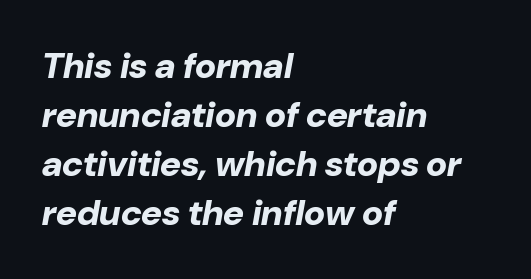
Q: Is the text bold? A: Yes.
Q: Is the text italic (slanted)? A: Yes, it leans right by about 10 degrees.
Q: Is the text underlined? A: No.
Q: How is the paragraph aligned? A: Left-aligned.
Q: Is the spacing between letters normal or unusually wide? A: Normal.
Q: Is the spacing between lines tight, normal or loose? A: Normal.
Q: Width (condensed, normal, or wide)? A: Normal.
Q: Stroke contrast? A: Low.
Q: x-height? A: Medium.
Q: Monospaced? A: No.
